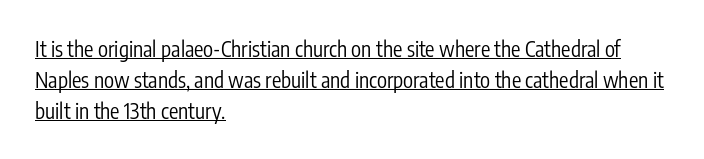
The image shows 21 px text type, upright; set left-aligned, normal line spacing (1.47x), normal letter spacing, underlined.
